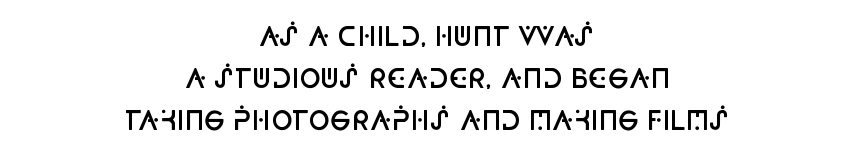
{"italic": "no", "bold": "semi", "underline": "no", "align": "center", "line_spacing": "normal", "line_spacing_ratio": 1.62, "letter_spacing": "normal", "letter_spacing_em": 0.0, "glyph_px": 26}
